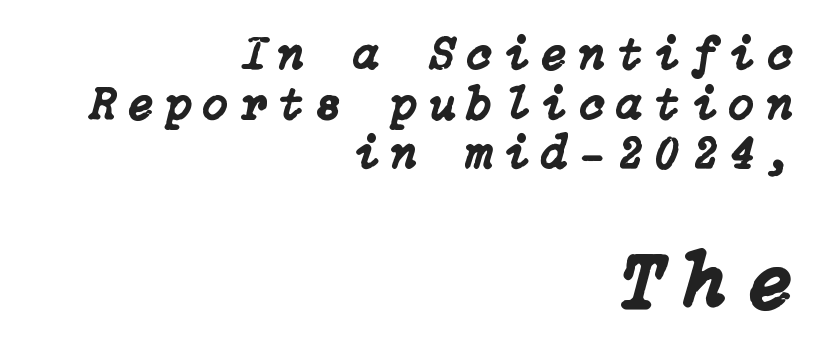
The image shows 80 px text type, italic (leaning right); set right-aligned, tight line spacing (1.08x), unusually wide letter spacing (+0.27 em), not underlined; the second (bottom) block is 1.74x larger; low stroke contrast and a medium x-height.
